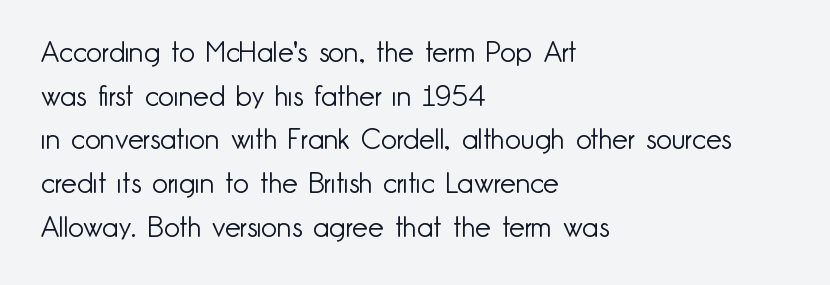
The image shows 28 px light sans-serif type, upright; set left-aligned, normal line spacing (1.56x), normal letter spacing, not underlined; low stroke contrast and a small x-height.
